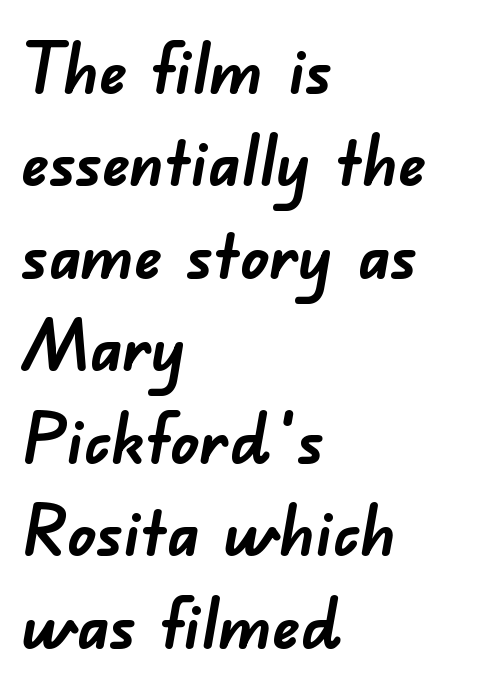
The image shows 69 px semibold sans-serif type; set left-aligned, normal line spacing (1.34x), normal letter spacing, not underlined; low stroke contrast and a small x-height.
